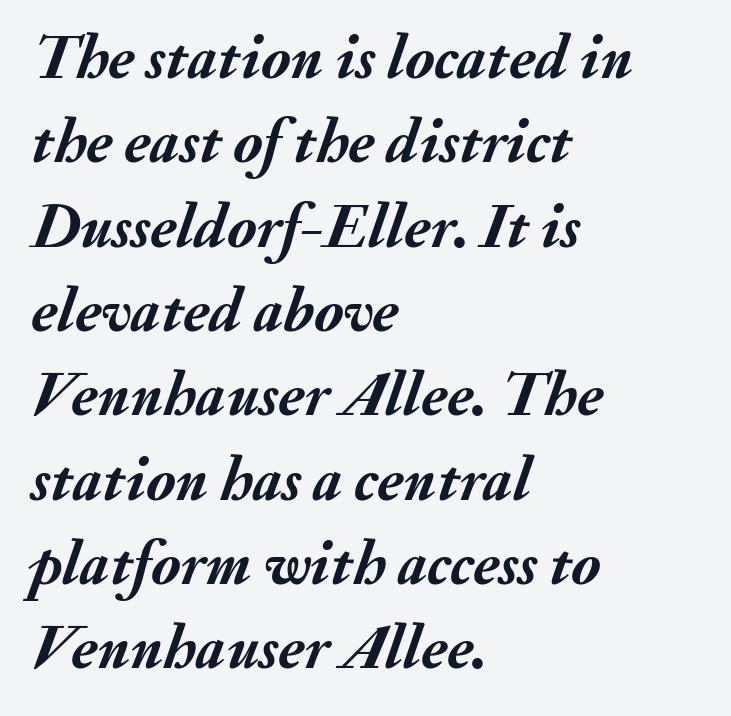
Q: Is the text bold? A: Yes.
Q: Is the text italic (slanted)? A: Yes, it leans right by about 20 degrees.
Q: Is the text underlined? A: No.
Q: How is the paragraph aligned? A: Left-aligned.
Q: Is the spacing between letters normal or unusually wide? A: Normal.
Q: Is the spacing between lines tight, normal or loose? A: Normal.
Q: Width (condensed, normal, or wide)? A: Normal.
Q: Stroke contrast? A: Medium.
Q: x-height? A: Small.
Q: Monospaced? A: No.
